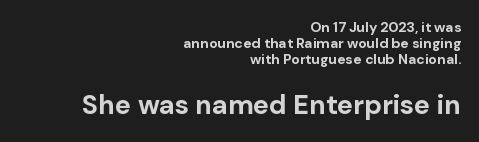
The image shows 27 px bold type, upright; set right-aligned, tight line spacing (1.14x), normal letter spacing, not underlined; the second (bottom) block is 1.93x larger.
